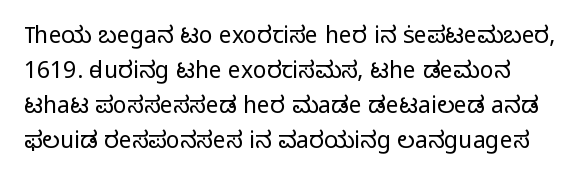
{"italic": "no", "bold": "no", "underline": "no", "line_spacing": "normal", "line_spacing_ratio": 1.52, "letter_spacing": "normal", "letter_spacing_em": 0.0, "glyph_px": 23}
